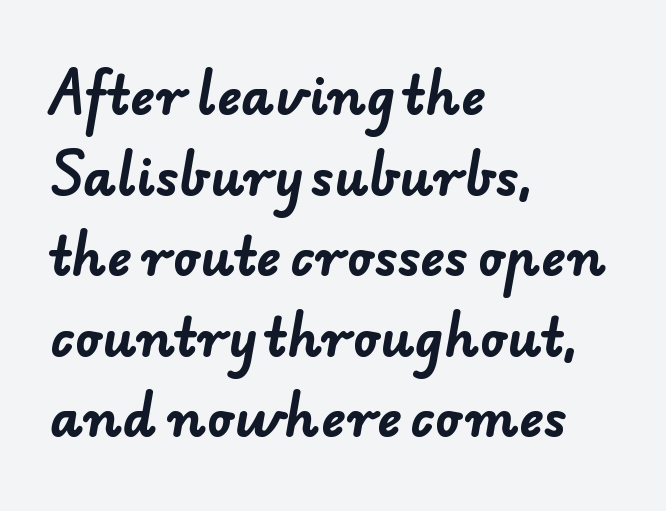
The image shows 51 px bold sans-serif type; set left-aligned, normal line spacing (1.58x), normal letter spacing, not underlined; low stroke contrast and a small x-height.
